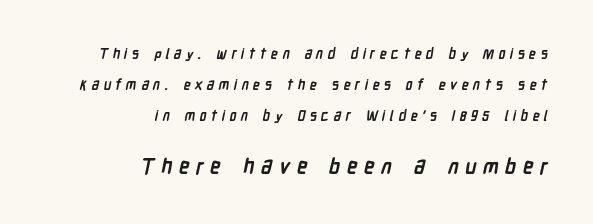
The image shows 21 px bold type; set right-aligned, loose line spacing (2.21x), unusually wide letter spacing (+0.31 em), not underlined; the second (bottom) block is 1.5x larger.
